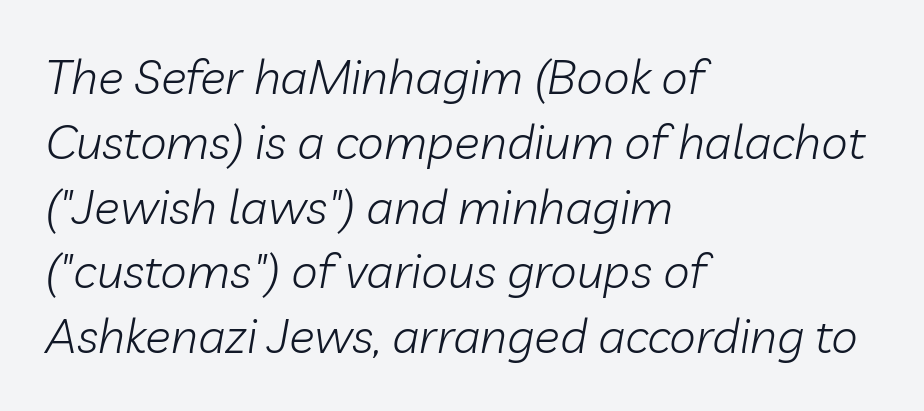
Q: Is the text bold? A: No.
Q: Is the text italic (slanted)? A: Yes, it leans right by about 10 degrees.
Q: Is the text underlined? A: No.
Q: How is the paragraph aligned? A: Left-aligned.
Q: Is the spacing between letters normal or unusually wide? A: Normal.
Q: Is the spacing between lines tight, normal or loose? A: Normal.
Q: Width (condensed, normal, or wide)? A: Normal.
Q: Stroke contrast? A: Low.
Q: x-height? A: Medium.
Q: Monospaced? A: No.
